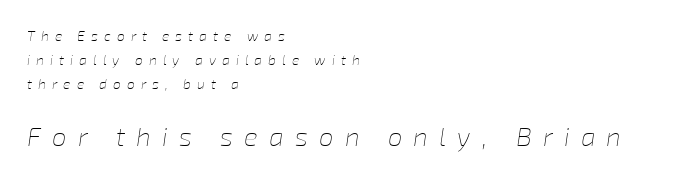
{"italic": "yes", "lean": "right", "slant_degrees": 8, "bold": "no", "underline": "no", "align": "left", "line_spacing_ratio": 1.73, "letter_spacing": "wide", "letter_spacing_em": 0.43, "larger_block": "second", "size_ratio": 1.86, "glyph_px": 26}
